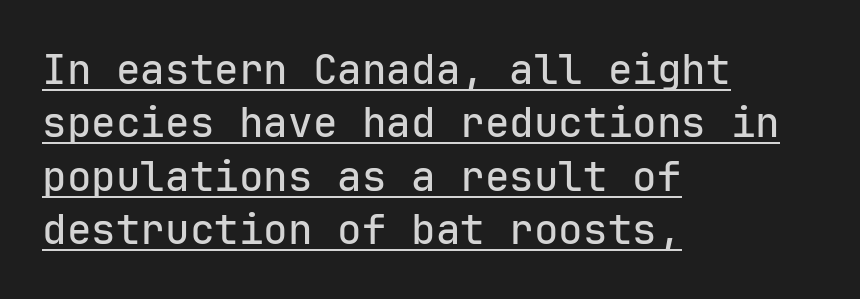
The passage shown is typed in a monospace face where columns stay perfectly aligned. Compared with a centered layout, this one pins lines to the left instead. How are the letters spaced? Ordinarily, with no added tracking. Descenders here cross a horizontal rule under the line.
